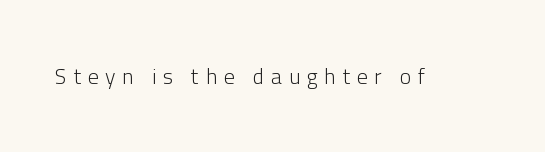
Q: Is the text bold? A: No.
Q: Is the text italic (slanted)? A: No, it is upright.
Q: Is the text underlined? A: No.
Q: Is the spacing between letters normal or unusually wide? A: Unusually wide.
